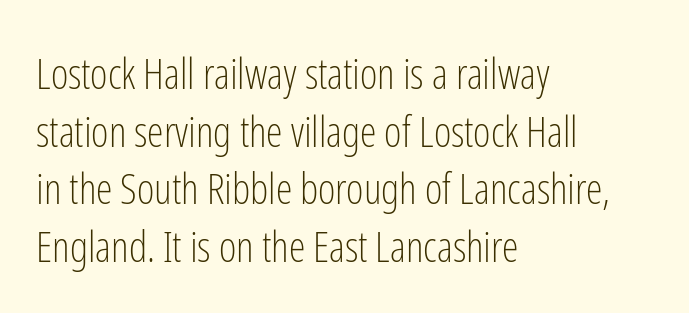
Q: Is the text bold? A: No.
Q: Is the text italic (slanted)? A: No, it is upright.
Q: Is the typeface a serif or a sans-serif typeface? A: Sans-serif.
Q: Is the text underlined? A: No.
Q: How is the paragraph aligned? A: Left-aligned.
Q: Is the spacing between letters normal or unusually wide? A: Normal.
Q: Is the spacing between lines tight, normal or loose? A: Normal.
Q: Width (condensed, normal, or wide)? A: Condensed.
Q: Stroke contrast? A: Low.
Q: x-height? A: Medium.
Q: Monospaced? A: No.
